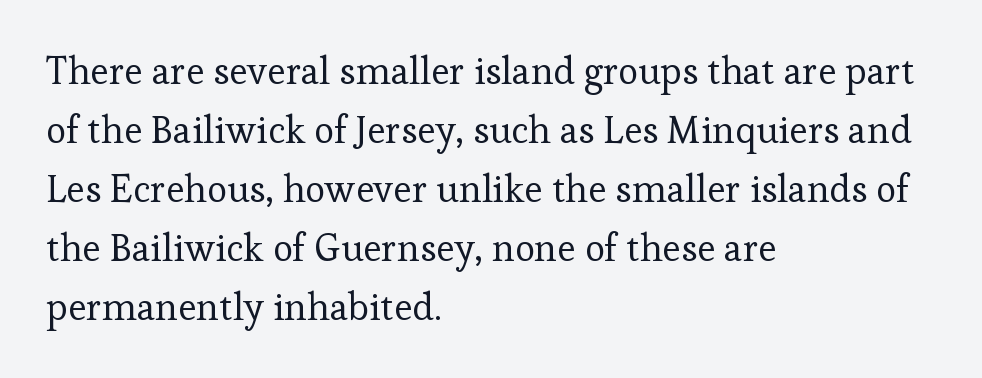
Notice how the passage keeps a crisp vertical edge on the left only. A bare baseline throughout the passage. Looks like regular typesetting: each glyph gets only the width it needs. What kind of face is this? One with serifs. Is the stroke heavy? The answer is a plain regular-or-lighter.
